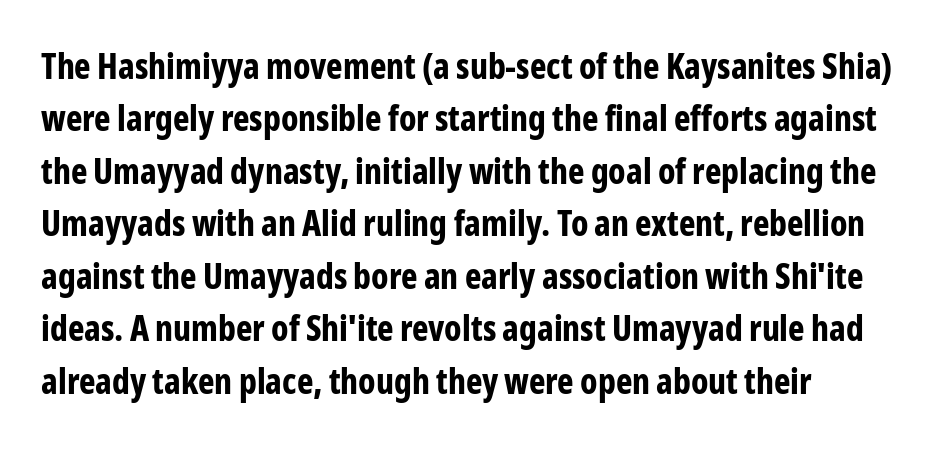
Words appear dense and cohesive because spacing is normal. The characters display no serif detailing; their extremities are plain. The string is rendered with underlining switched off. Honestly, the row spacing looks completely unremarkable.
